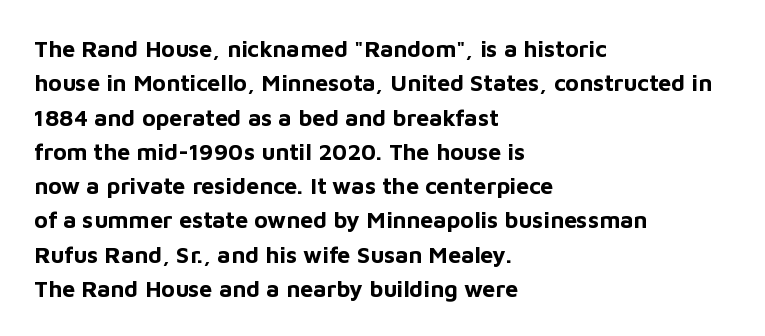
The space directly below the letters is spotless. Interline gaps are of average width in this sample. Ascenders rise straight up at ninety degrees. The rendering anchors every line to the left-hand side. The horizontal fit of the characters is conventional and even. The sample has been set heavy, in full bold.
